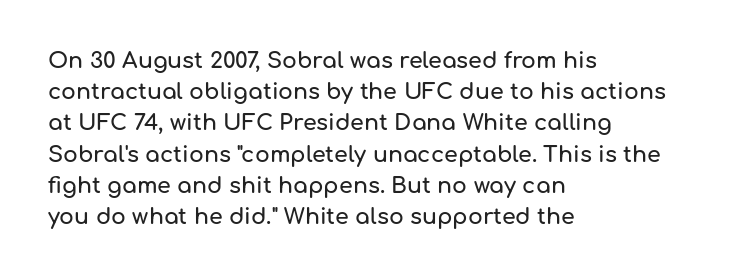
Nope, not italic — everything's standing straight. You could call the tracking neutral — neither tight nor loose. Descenders hang freely into open space. Vertical spacing — default. The compositor pushed each line to the left boundary.
